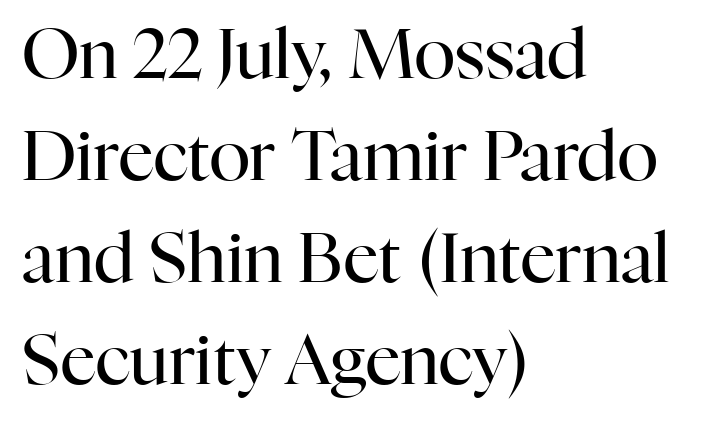
The image shows 69 px regular-weight serif type, upright; set left-aligned, normal line spacing (1.48x), normal letter spacing, not underlined; high stroke contrast and a medium x-height.
